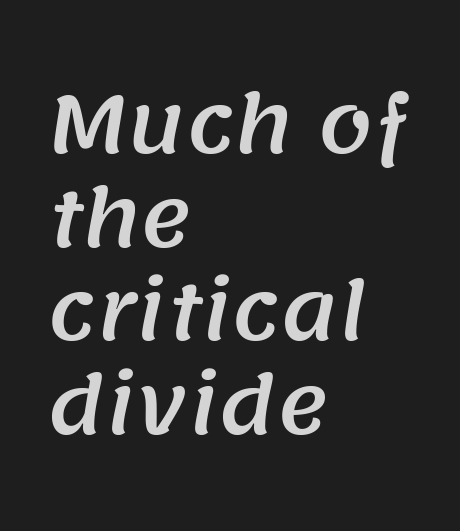
The image shows 78 px sans-serif type; set left-aligned, line spacing 1.2x, normal letter spacing, not underlined; medium stroke contrast and a large x-height.
